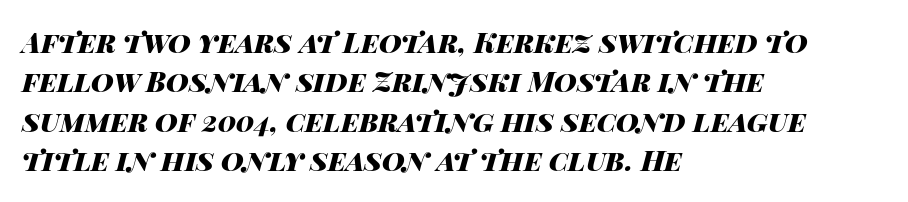
{"italic": "yes", "lean": "right", "slant_degrees": 14, "bold": "yes", "weight": "heavy", "width": "wide", "stroke_contrast": "high", "x_height": "large", "monospaced": "no", "underline": "no", "align": "left", "line_spacing": "normal", "line_spacing_ratio": 1.41, "letter_spacing": "normal", "letter_spacing_em": 0.0, "glyph_px": 28}
